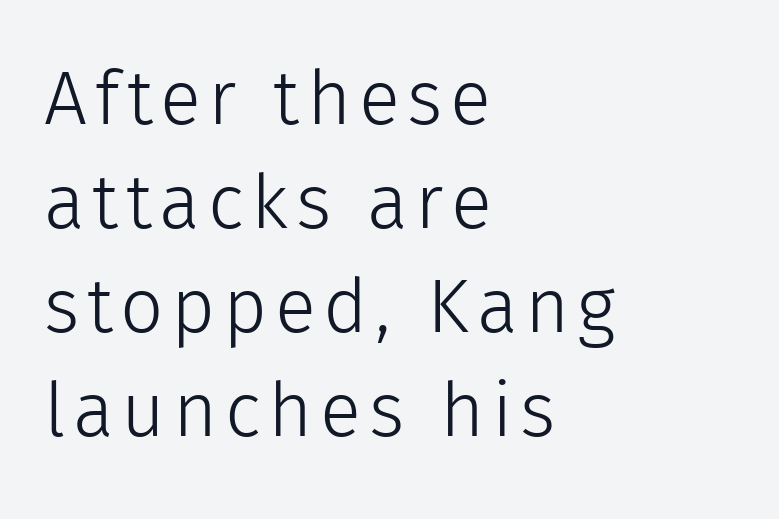
The image shows 76 px light sans-serif type, upright; set left-aligned, normal line spacing (1.37x), not underlined; a medium x-height.
